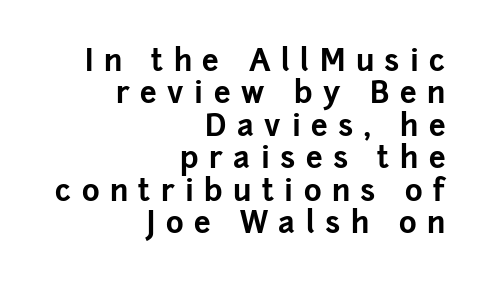
Style check: upright. Look at the bottom of the vertical strokes: they stop flat, with no serifs. On the weight axis this lands at bold, roughly 700. Varying glyph widths throughout — classic text-font behaviour. This sample is right-justified, so line beginnings fall wherever the words allow. There is plenty of visible air inserted between adjacent glyphs.
